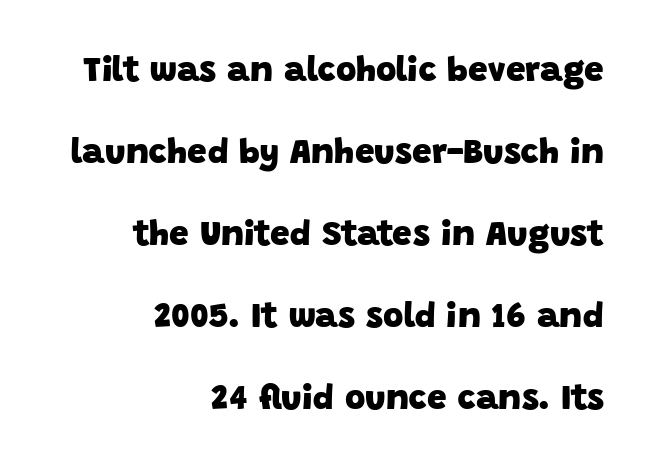
Is the block centered? No — it sits flush against the right margin. Words float on clear page, feet unadorned. The sample has been set heavy, in full bold. Check where the strokes stop: nothing finishes them off — pure sans.
